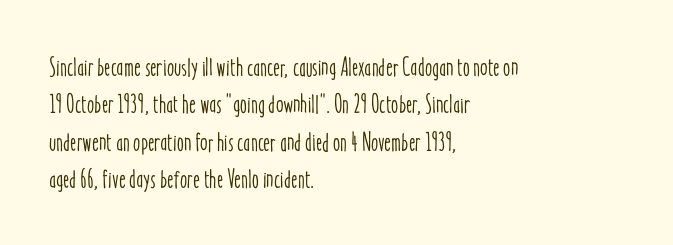
{"italic": "no", "underline": "no", "align": "left", "line_spacing": "normal", "line_spacing_ratio": 1.44, "letter_spacing": "normal", "letter_spacing_em": 0.0, "glyph_px": 26}
